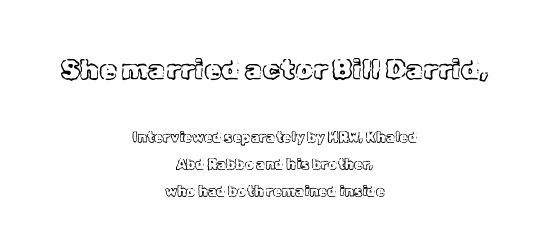
Q: Is the text italic (slanted)? A: No, it is upright.
Q: Is the text underlined? A: No.
Q: How is the paragraph aligned? A: Centered.
Q: Is the spacing between letters normal or unusually wide? A: Normal.
Q: Is the spacing between lines tight, normal or loose? A: Loose.
Q: Which block of text is set in a larger size, the first (top) or the second (bottom)? A: The first (top) one.
Q: Width (condensed, normal, or wide)? A: Normal.
Q: x-height? A: Medium.
Q: Monospaced? A: No.
